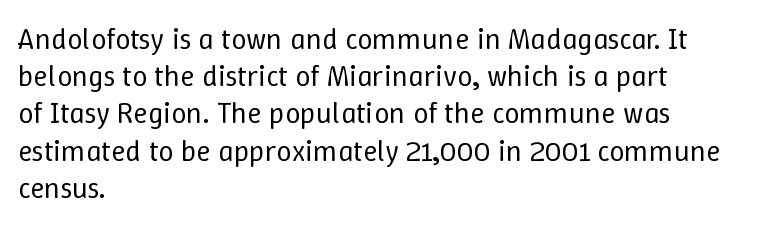
The image shows 30 px regular-weight type, upright; set left-aligned, line spacing 1.24x, normal letter spacing, not underlined; low stroke contrast and a medium x-height.
